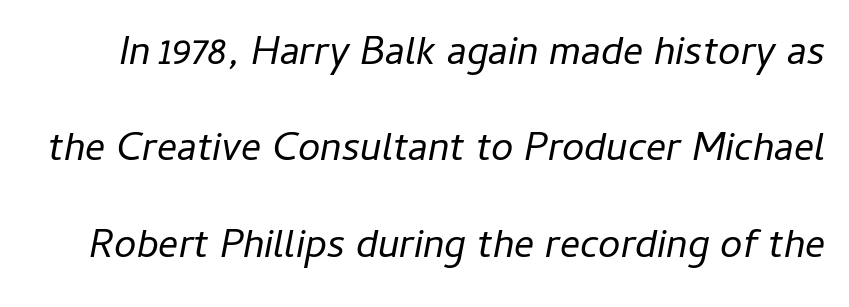
{"italic": "yes", "lean": "right", "slant_degrees": 11, "bold": "no", "weight": "regular", "width": "normal", "stroke_contrast": "low", "x_height": "medium", "monospaced": "no", "underline": "no", "line_spacing": "loose", "line_spacing_ratio": 2.41, "letter_spacing": "normal", "letter_spacing_em": 0.0, "glyph_px": 40}
